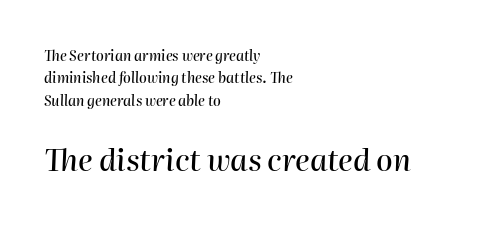
Q: Is the text italic (slanted)? A: Yes, it leans right by about 2 degrees.
Q: Is the text underlined? A: No.
Q: How is the paragraph aligned? A: Left-aligned.
Q: Is the spacing between letters normal or unusually wide? A: Normal.
Q: Is the spacing between lines tight, normal or loose? A: Normal.
Q: Which block of text is set in a larger size, the first (top) or the second (bottom)? A: The second (bottom) one.
Q: Width (condensed, normal, or wide)? A: Normal.
Q: Stroke contrast? A: High.
Q: x-height? A: Medium.
Q: Monospaced? A: No.
